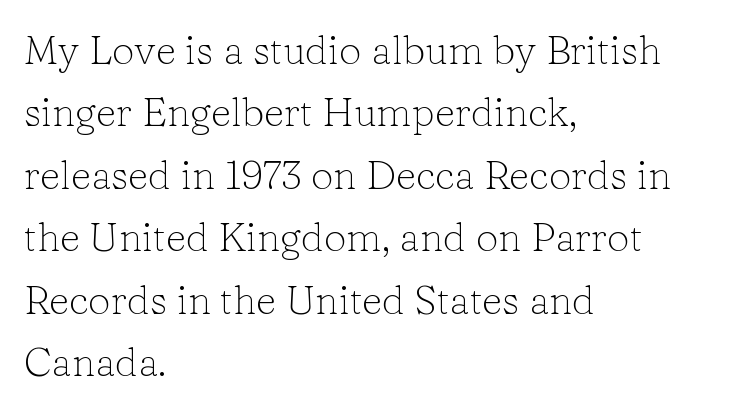
The image shows 40 px light serif type, upright; set left-aligned, normal line spacing (1.56x), normal letter spacing, not underlined; low stroke contrast and a medium x-height.
